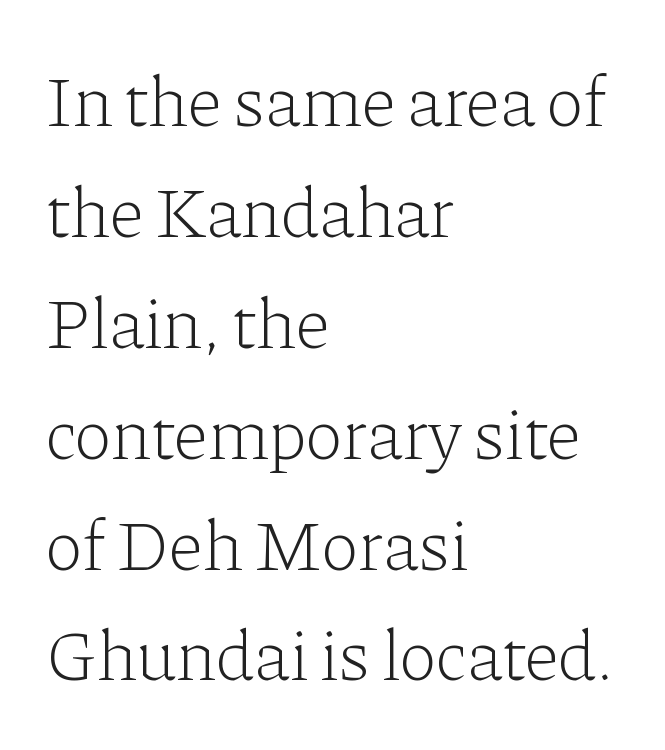
Q: Is the text bold? A: No.
Q: Is the text italic (slanted)? A: No, it is upright.
Q: Is the typeface a serif or a sans-serif typeface? A: Serif.
Q: Is the text underlined? A: No.
Q: How is the paragraph aligned? A: Left-aligned.
Q: Is the spacing between letters normal or unusually wide? A: Normal.
Q: Is the spacing between lines tight, normal or loose? A: Normal.
Q: Width (condensed, normal, or wide)? A: Normal.
Q: Stroke contrast? A: Low.
Q: x-height? A: Medium.
Q: Monospaced? A: No.
